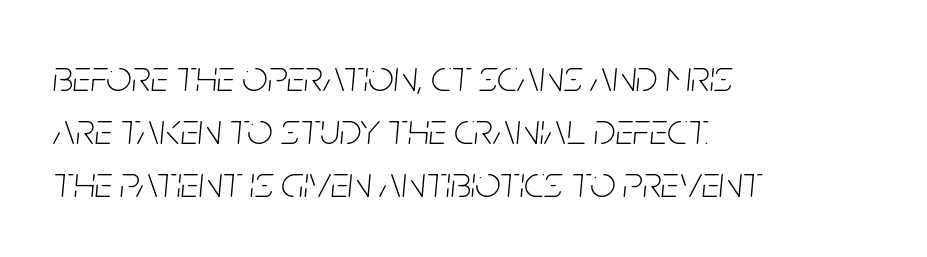
{"italic": "yes", "lean": "right", "slant_degrees": 5, "bold": "no", "weight": "thin", "width": "condensed", "stroke_contrast": "low", "x_height": "large", "monospaced": "no", "underline": "no", "align": "left", "line_spacing_ratio": 1.18, "letter_spacing": "normal", "letter_spacing_em": 0.0, "glyph_px": 45}
